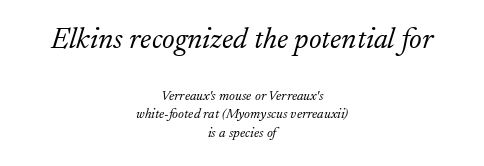
Q: Is the text bold? A: No.
Q: Is the text italic (slanted)? A: Yes, it leans right by about 17 degrees.
Q: Is the typeface a serif or a sans-serif typeface? A: Serif.
Q: Is the text underlined? A: No.
Q: How is the paragraph aligned? A: Centered.
Q: Is the spacing between letters normal or unusually wide? A: Normal.
Q: Is the spacing between lines tight, normal or loose? A: Normal.
Q: Which block of text is set in a larger size, the first (top) or the second (bottom)? A: The first (top) one.
Q: Width (condensed, normal, or wide)? A: Normal.
Q: Stroke contrast? A: Low.
Q: x-height? A: Small.
Q: Monospaced? A: No.
